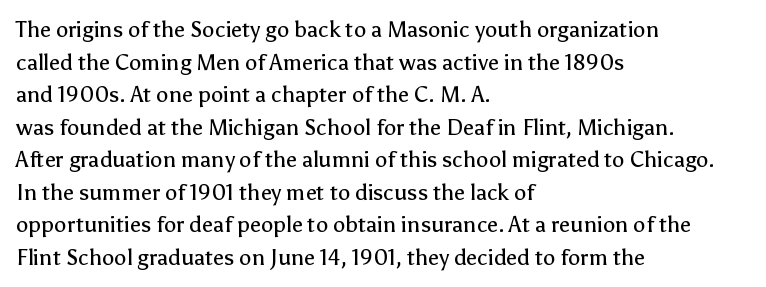
{"italic": "no", "bold": "no", "underline": "no", "align": "left", "line_spacing": "normal", "line_spacing_ratio": 1.48, "letter_spacing": "normal", "letter_spacing_em": 0.0, "glyph_px": 22}
